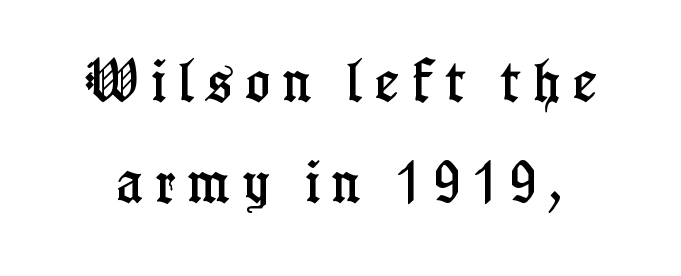
Q: Is the text italic (slanted)? A: No, it is upright.
Q: Is the typeface a serif or a sans-serif typeface? A: Serif.
Q: Is the text underlined? A: No.
Q: Is the spacing between letters normal or unusually wide? A: Unusually wide.
Q: Is the spacing between lines tight, normal or loose? A: Loose.
Q: Width (condensed, normal, or wide)? A: Condensed.
Q: Stroke contrast? A: Low.
Q: x-height? A: Medium.
Q: Monospaced? A: No.
